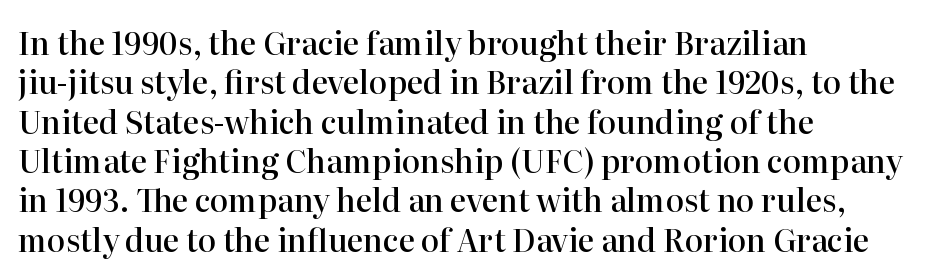
Q: Is the text bold? A: Semi-bold.
Q: Is the text italic (slanted)? A: No, it is upright.
Q: Is the typeface a serif or a sans-serif typeface? A: Serif.
Q: Is the text underlined? A: No.
Q: How is the paragraph aligned? A: Left-aligned.
Q: Is the spacing between letters normal or unusually wide? A: Normal.
Q: Is the spacing between lines tight, normal or loose? A: Normal.
Q: Width (condensed, normal, or wide)? A: Normal.
Q: Stroke contrast? A: High.
Q: x-height? A: Medium.
Q: Monospaced? A: No.
